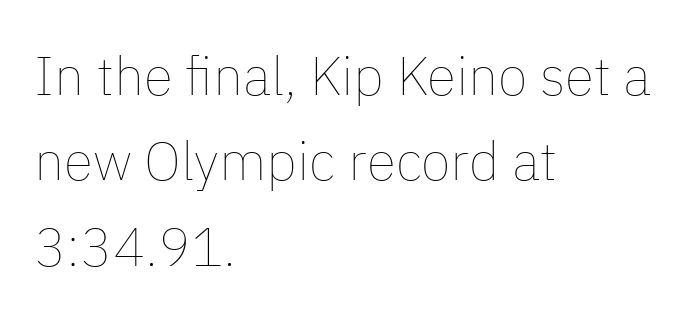
{"italic": "no", "bold": "no", "weight": "thin", "width": "normal", "stroke_contrast": "low", "x_height": "medium", "monospaced": "no", "underline": "no", "align": "left", "line_spacing": "normal", "line_spacing_ratio": 1.58, "letter_spacing": "normal", "letter_spacing_em": 0.0, "glyph_px": 54}
